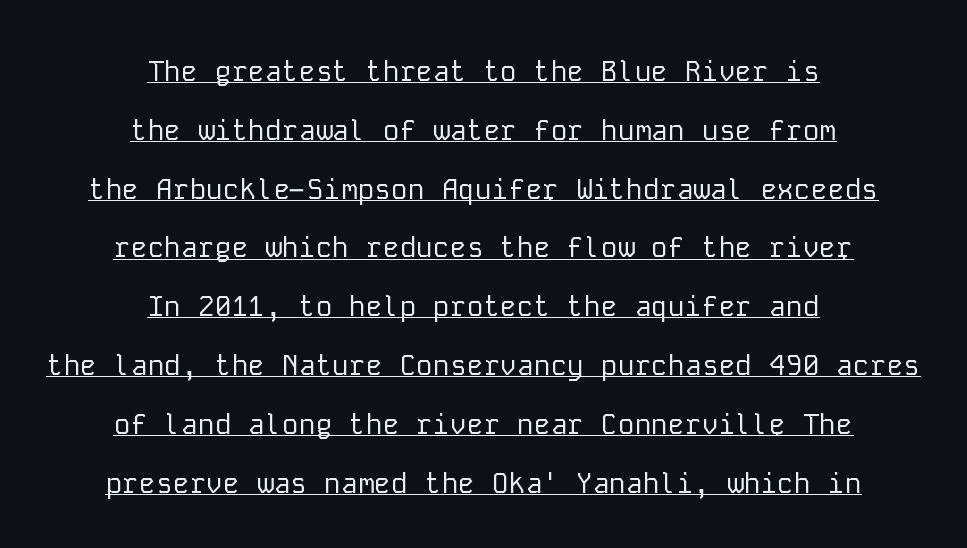
{"serif": "no", "italic": "no", "bold": "no", "weight": "regular", "width": "normal", "stroke_contrast": "low", "x_height": "medium", "monospaced": "yes", "underline": "yes", "align": "center", "line_spacing": "loose", "line_spacing_ratio": 2.1, "letter_spacing": "normal", "letter_spacing_em": 0.0, "glyph_px": 28}
